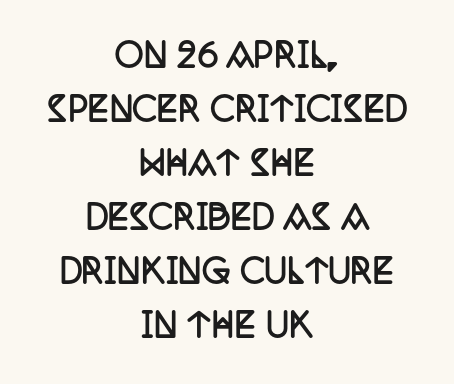
Q: Is the text bold? A: Yes.
Q: Is the text italic (slanted)? A: No, it is upright.
Q: Is the typeface a serif or a sans-serif typeface? A: Serif.
Q: Is the text underlined? A: No.
Q: How is the paragraph aligned? A: Centered.
Q: Is the spacing between letters normal or unusually wide? A: Normal.
Q: Is the spacing between lines tight, normal or loose? A: Normal.
Q: Width (condensed, normal, or wide)? A: Condensed.
Q: Stroke contrast? A: Low.
Q: x-height? A: Large.
Q: Monospaced? A: No.
